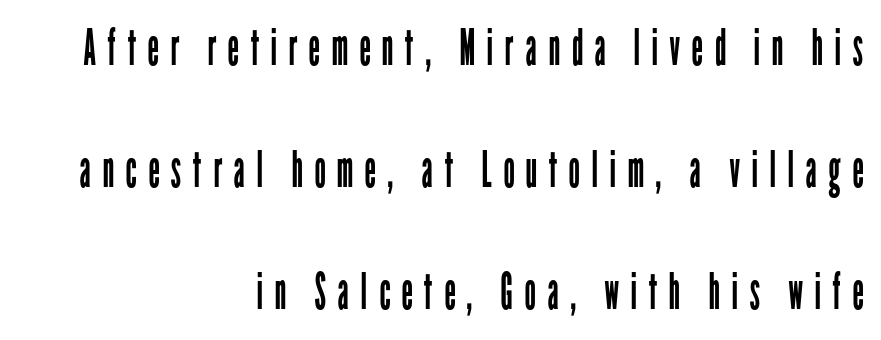
Stroke thickness stays within the range of a standard reading face or lighter. Looks like regular typesetting: each glyph gets only the width it needs. Here the glyphs are tracked loosely, breaking word shapes into spaced letters. This rendering employs a face without finishing strokes, i.e., a sans-serif. Honestly, the rows look like they've been pulled way apart. The rag falls on the left side of this text block.
